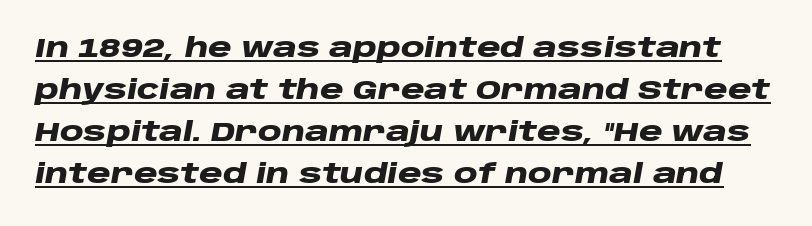
The rendered words wear a rule along their underside. Vertically, the passage feels balanced, rows spaced as you'd expect. Stroke thickness is high; the sample reads as a true bold. Spacing between characters is what you'd get straight out of the box. These lines were composed using italics.
